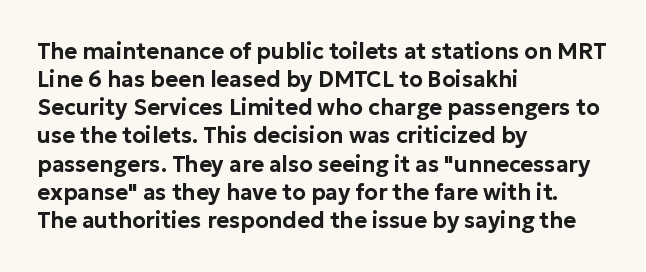
The image shows 22 px text type, upright; set left-aligned, normal line spacing (1.28x), normal letter spacing, not underlined.
